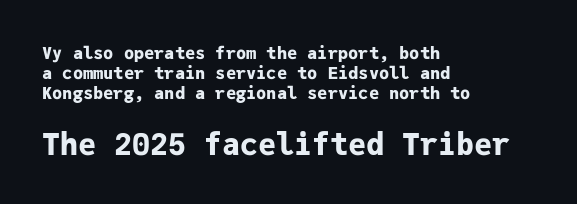
The image shows 30 px bold sans-serif type, upright, monospaced; set left-aligned, line spacing 1.17x, normal letter spacing, not underlined; the second (bottom) block is 1.76x larger; low stroke contrast and a medium x-height.
